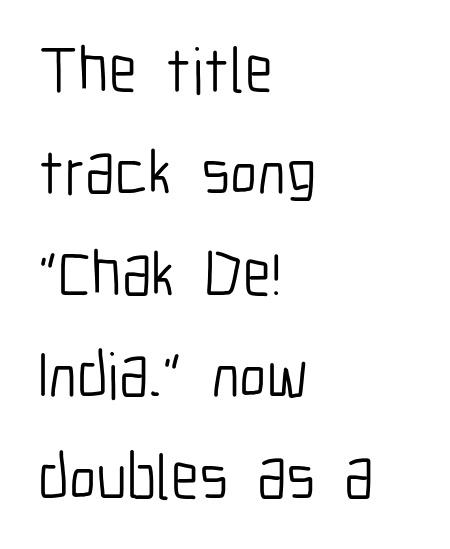
{"serif": "no", "italic": "no", "bold": "no", "weight": "light", "width": "condensed", "stroke_contrast": "low", "x_height": "medium", "monospaced": "no", "underline": "no", "align": "left", "line_spacing": "normal", "line_spacing_ratio": 1.59, "letter_spacing": "normal", "letter_spacing_em": 0.0, "glyph_px": 64}
